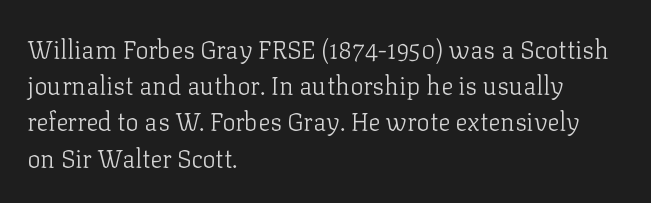
The image shows 25 px text type, upright; set left-aligned, normal line spacing (1.45x), normal letter spacing, not underlined.
